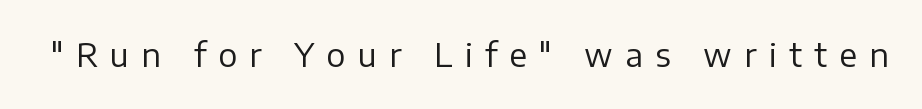
{"serif": "no", "italic": "no", "bold": "no", "weight": "regular", "width": "normal", "stroke_contrast": "low", "x_height": "medium", "monospaced": "no", "underline": "no", "letter_spacing": "wide", "letter_spacing_em": 0.38, "glyph_px": 32}
